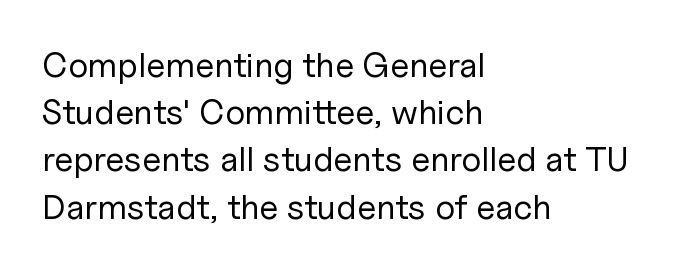
The image shows 35 px regular-weight sans-serif type, upright; set left-aligned, normal line spacing (1.35x), normal letter spacing, not underlined; low stroke contrast and a medium x-height.
